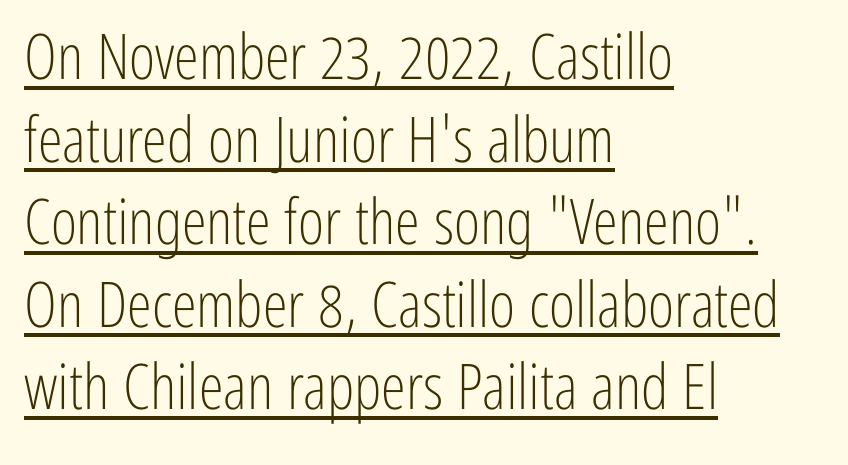
Q: Is the text bold? A: No.
Q: Is the text italic (slanted)? A: No, it is upright.
Q: Is the typeface a serif or a sans-serif typeface? A: Sans-serif.
Q: Is the text underlined? A: Yes.
Q: How is the paragraph aligned? A: Left-aligned.
Q: Is the spacing between letters normal or unusually wide? A: Normal.
Q: Is the spacing between lines tight, normal or loose? A: Normal.
Q: Width (condensed, normal, or wide)? A: Condensed.
Q: Stroke contrast? A: Low.
Q: x-height? A: Medium.
Q: Monospaced? A: No.
